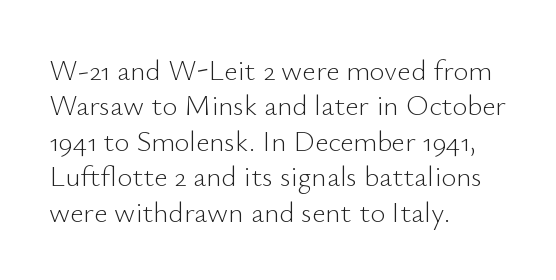
The image shows 29 px light sans-serif type, upright; set left-aligned, line spacing 1.22x, normal letter spacing, not underlined; low stroke contrast and a small x-height.
